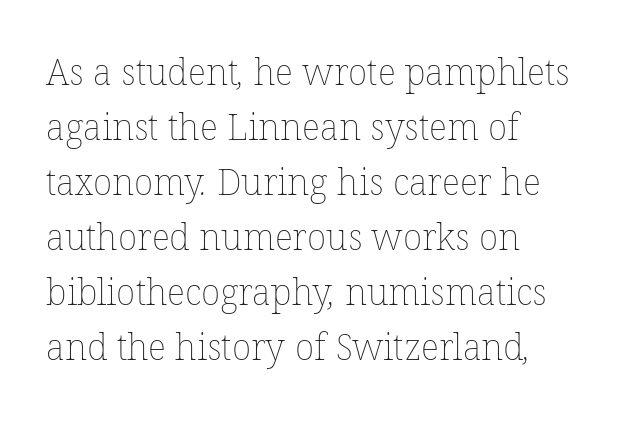
The image shows 36 px thin type; set left-aligned, normal line spacing (1.53x), normal letter spacing, not underlined; low stroke contrast and a medium x-height.
